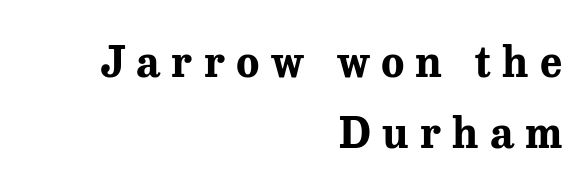
The specimen omits any rule beneath the text block's lines. The axis of the letterforms is exactly vertical. The font family rendered here belongs to the serif group. These lines sit exactly where default settings would place them. Students, note that the glyphs here are deliberately spaced far apart.
